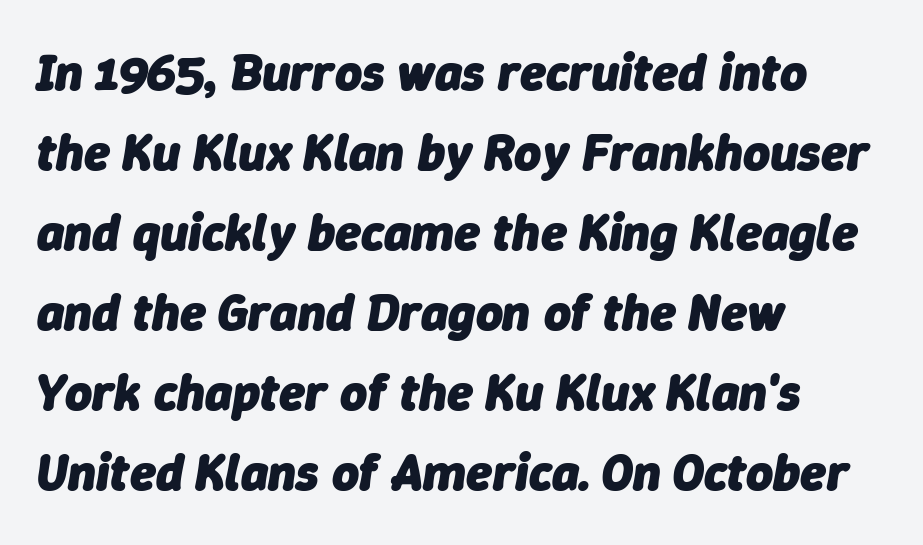
Q: Is the text bold? A: Yes.
Q: Is the text italic (slanted)? A: Yes, it leans right by about 9 degrees.
Q: Is the text underlined? A: No.
Q: How is the paragraph aligned? A: Left-aligned.
Q: Is the spacing between letters normal or unusually wide? A: Normal.
Q: Is the spacing between lines tight, normal or loose? A: Normal.
Q: Width (condensed, normal, or wide)? A: Normal.
Q: Stroke contrast? A: Low.
Q: x-height? A: Medium.
Q: Monospaced? A: No.
